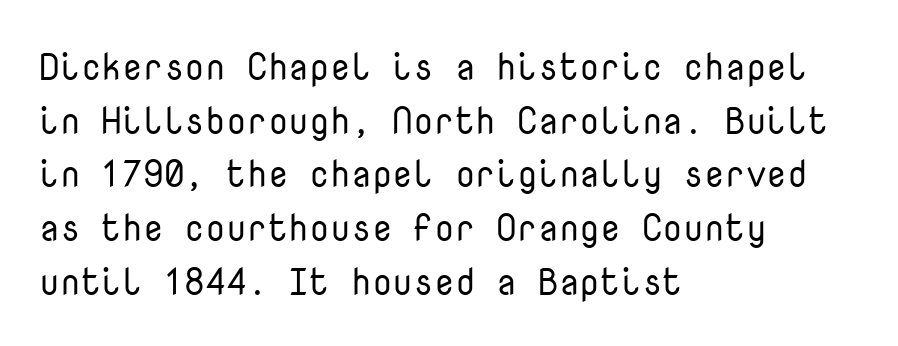
Successive baselines arrive at the customary interval. The letters march in equal steps, a hallmark of fixed-pitch type. The type is set solid horizontally, with unmodified tracking. Ascenders rise straight up at ninety degrees.
